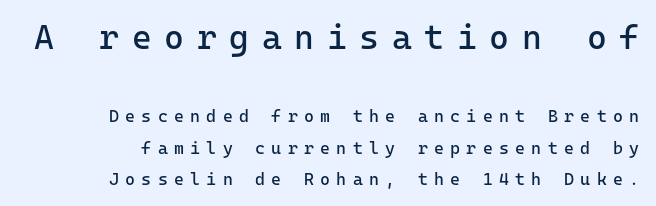
Q: Is the text bold? A: No.
Q: Is the text italic (slanted)? A: No, it is upright.
Q: Is the typeface a serif or a sans-serif typeface? A: Sans-serif.
Q: Is the text underlined? A: No.
Q: Is the spacing between letters normal or unusually wide? A: Unusually wide.
Q: Which block of text is set in a larger size, the first (top) or the second (bottom)? A: The first (top) one.
Q: Width (condensed, normal, or wide)? A: Normal.
Q: Stroke contrast? A: Low.
Q: x-height? A: Medium.
